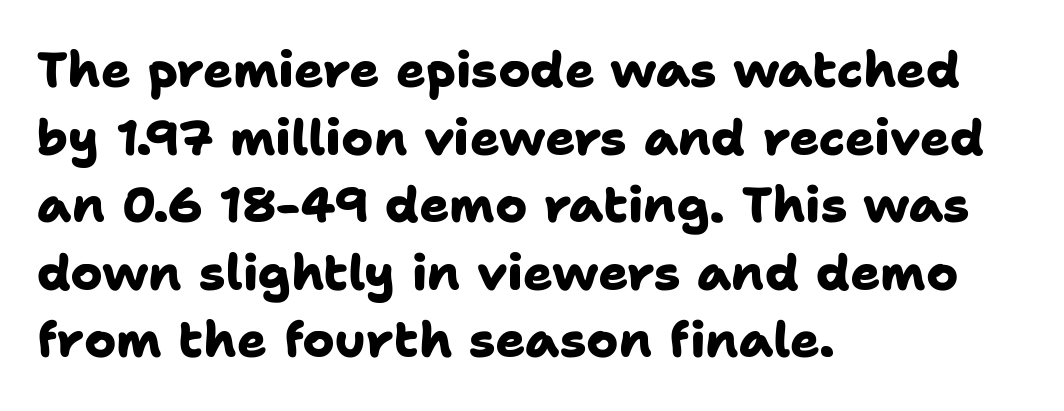
{"serif": "no", "bold": "yes", "weight": "heavy", "width": "normal", "stroke_contrast": "low", "x_height": "medium", "monospaced": "no", "underline": "no", "align": "left", "line_spacing": "normal", "line_spacing_ratio": 1.38, "letter_spacing": "normal", "letter_spacing_em": 0.0, "glyph_px": 49}
